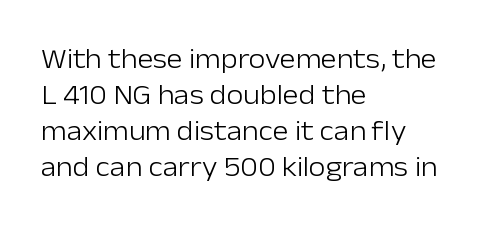
A clean baseline with only descenders dipping below it. The letters stand upright; this is a roman face. The letterforms sit shoulder to shoulder at normal distance. The compositor pushed each line to the left boundary.
